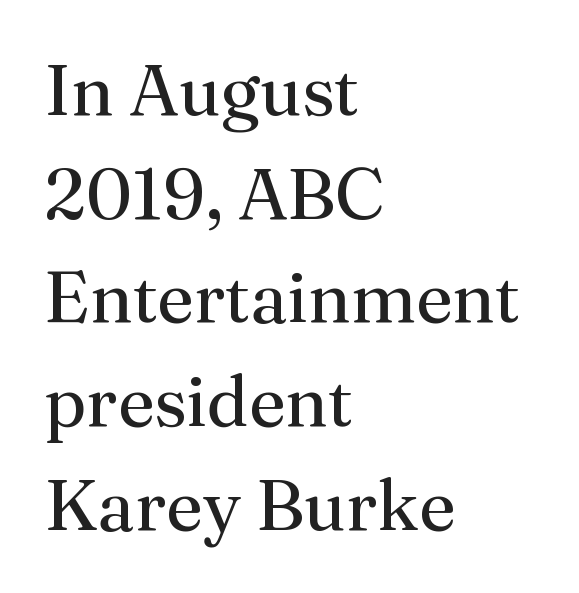
Notice how the passage keeps a crisp vertical edge on the left only. Short note: letters normally spaced. Heft: none added — not bold. Small tapered or slab feet sit at the stroke ends, so this counts as serif.
